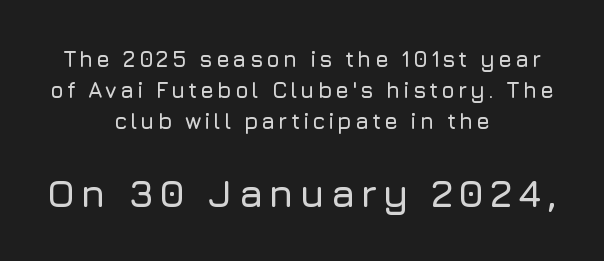
The image shows 39 px sans-serif type, upright; set centered, normal line spacing (1.4x), not underlined; the second (bottom) block is 1.77x larger; low stroke contrast and a medium x-height.
